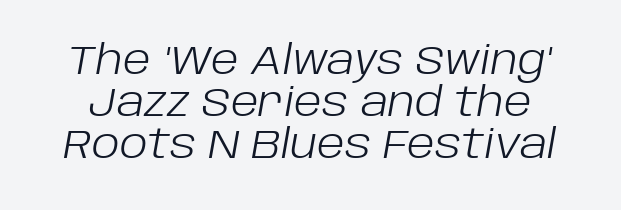
{"italic": "yes", "lean": "right", "slant_degrees": 10, "bold": "no", "weight": "light", "width": "normal", "stroke_contrast": "low", "x_height": "large", "monospaced": "no", "underline": "no", "line_spacing": "tight", "line_spacing_ratio": 1.05, "letter_spacing": "normal", "letter_spacing_em": 0.0, "glyph_px": 40}
